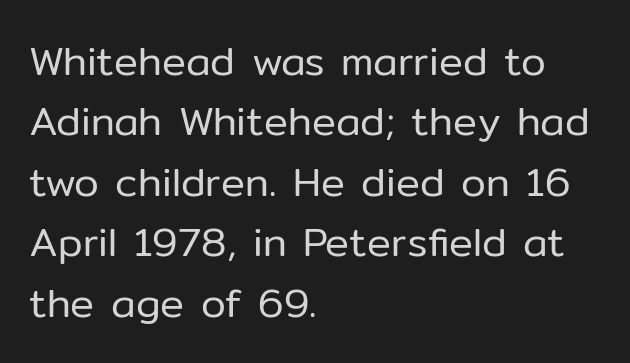
Compared with a centered layout, this one pins lines to the left instead. The glyphs in this specimen are sans serif. Plain, unruled lines of type. How are the letters spaced? Ordinarily, with no added tracking. Do the characters align in a grid? No, the font is proportional. The letters look calm and open, with moderate or lighter stems.
